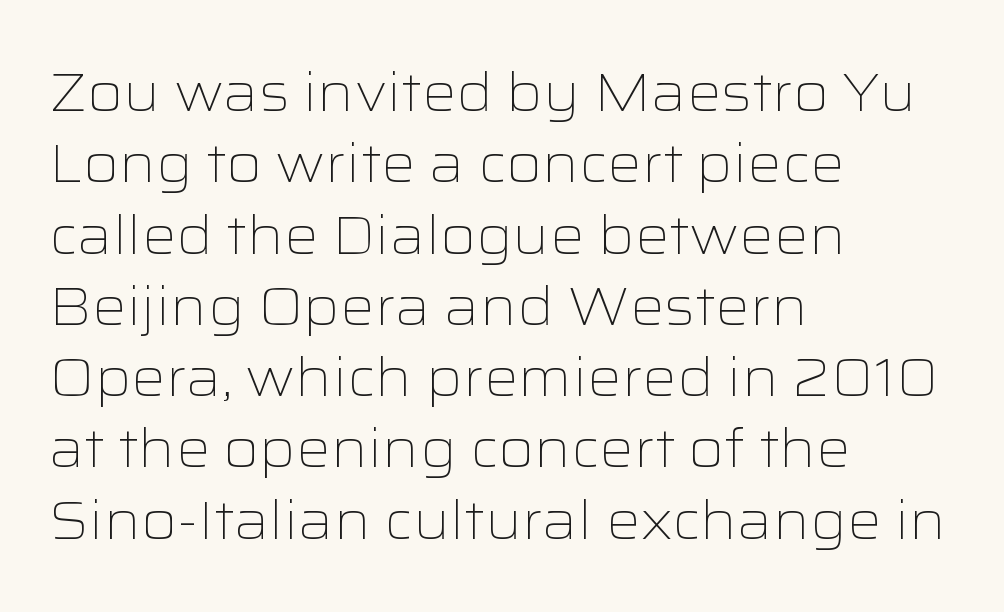
The cut favours lightness, reaching ordinary text weight at its darkest. Evenly set lines give the paragraph a standard silhouette. The type family on display is of the sans-serif kind. Only glyphs here, with clear space below each row.
